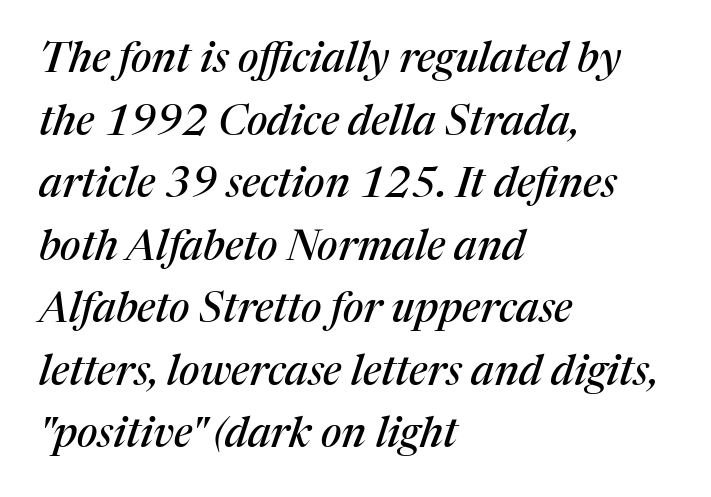
{"serif": "yes", "italic": "yes", "lean": "right", "slant_degrees": 17, "width": "normal", "stroke_contrast": "medium", "x_height": "medium", "monospaced": "no", "underline": "no", "align": "left", "line_spacing": "normal", "line_spacing_ratio": 1.49, "letter_spacing": "normal", "letter_spacing_em": 0.0, "glyph_px": 42}
